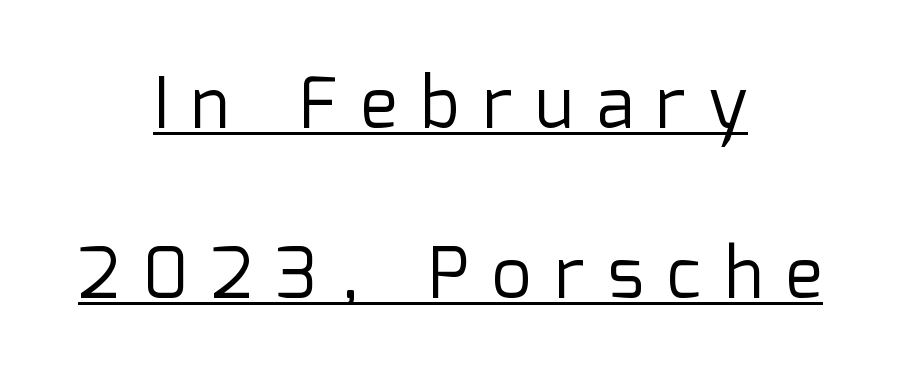
{"serif": "no", "italic": "no", "bold": "no", "weight": "regular", "width": "normal", "stroke_contrast": "low", "x_height": "medium", "monospaced": "no", "underline": "yes", "align": "center", "line_spacing": "loose", "line_spacing_ratio": 2.43, "letter_spacing": "wide", "letter_spacing_em": 0.33, "glyph_px": 70}
